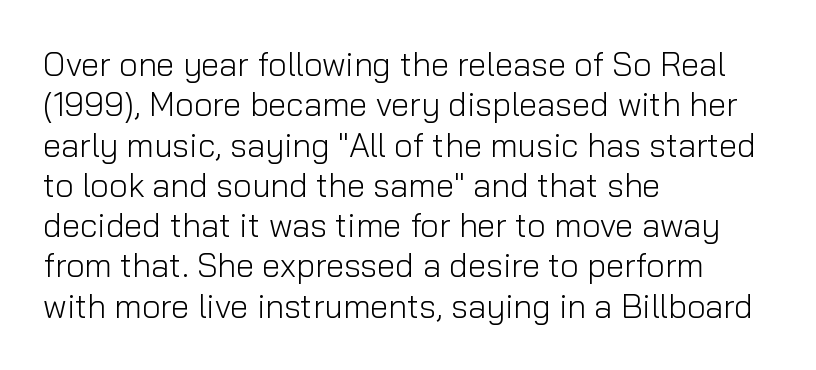
The image shows 33 px light sans-serif type, upright; set left-aligned, line spacing 1.22x, normal letter spacing, not underlined; low stroke contrast and a medium x-height.
